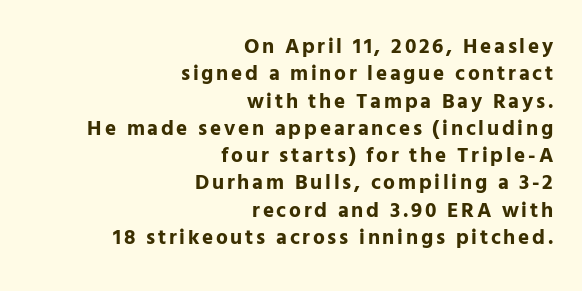
{"italic": "no", "bold": "yes", "underline": "no", "align": "right", "line_spacing": "normal", "line_spacing_ratio": 1.3, "glyph_px": 21}
